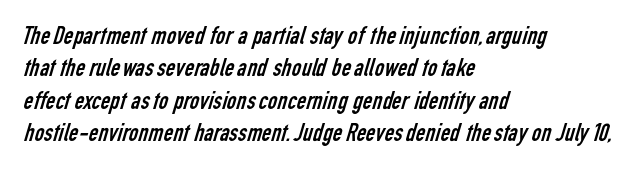
{"bold": "no", "underline": "no", "align": "left", "line_spacing": "normal", "line_spacing_ratio": 1.25, "letter_spacing": "normal", "letter_spacing_em": 0.0, "glyph_px": 26}
